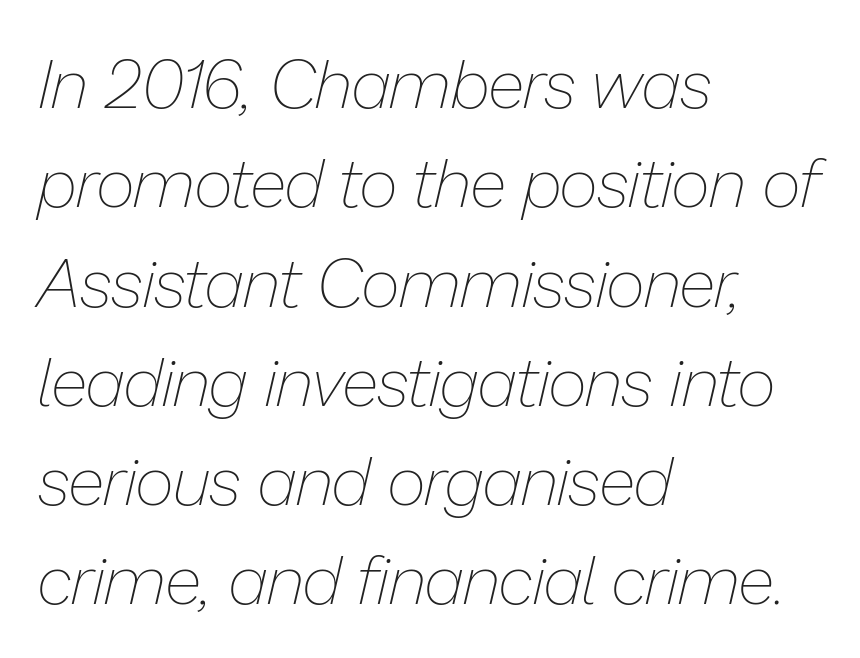
Does the copy run flush right? No — it runs flush left. On a weight scale, this lands at 450 or below. Character widths vary here, with narrow letters taking less room than wide ones. The leading is moderate, giving the passage an even texture. In terms of posture, this sample is oblique. The horizontal fit of the characters is conventional and even.
